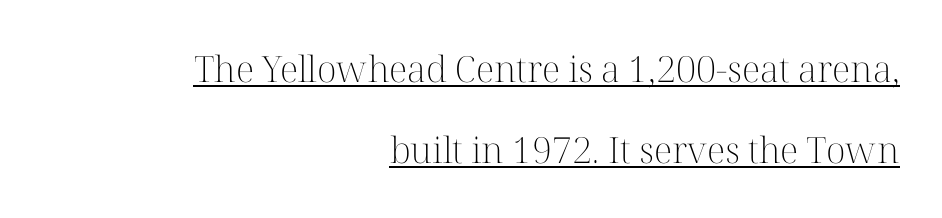
The image shows 36 px light serif type, upright; set right-aligned, loose line spacing (2.26x), normal letter spacing, underlined; high stroke contrast and a medium x-height.
